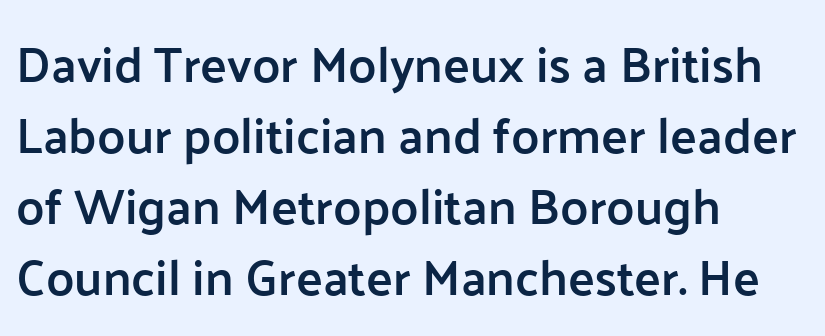
The image shows 50 px semibold sans-serif type, upright; set left-aligned, normal line spacing (1.42x), normal letter spacing, not underlined; low stroke contrast and a medium x-height.
